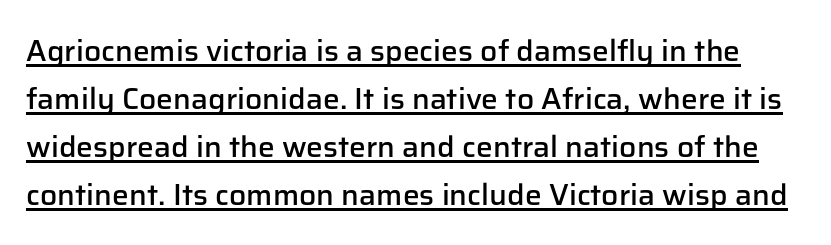
{"serif": "no", "italic": "no", "bold": "semi", "weight": "semibold", "width": "normal", "stroke_contrast": "low", "x_height": "medium", "monospaced": "no", "underline": "yes", "line_spacing": "normal", "line_spacing_ratio": 1.6, "letter_spacing": "normal", "letter_spacing_em": 0.0, "glyph_px": 30}
